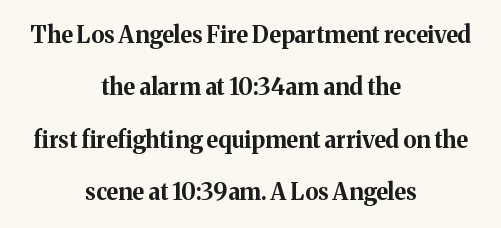
The paragraph shown floats in the horizontal middle. The baseline area is clear. Tracking here is standard; glyphs follow each other at the usual distance. Each glyph is drawn with heavy, bold strokes. The line-height multiplier appears high, well above default.
